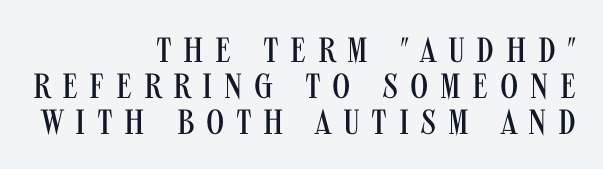
{"serif": "no", "italic": "no", "bold": "no", "weight": "regular", "width": "condensed", "stroke_contrast": "medium", "x_height": "large", "monospaced": "no", "underline": "no", "align": "right", "line_spacing": "tight", "line_spacing_ratio": 1.03, "letter_spacing": "wide", "letter_spacing_em": 0.33, "glyph_px": 35}
